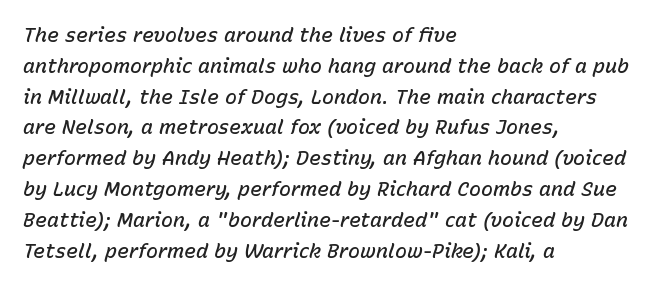
Q: Is the text bold? A: Semi-bold.
Q: Is the text italic (slanted)? A: Yes, it leans right by about 15 degrees.
Q: Is the text underlined? A: No.
Q: How is the paragraph aligned? A: Left-aligned.
Q: Is the spacing between letters normal or unusually wide? A: Normal.
Q: Is the spacing between lines tight, normal or loose? A: Normal.
